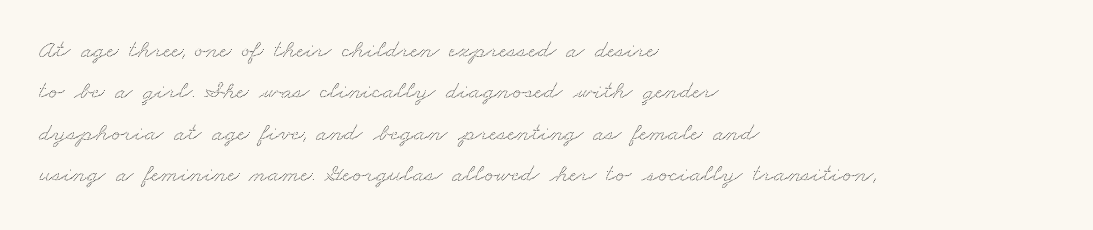
The image shows 26 px text type; set left-aligned, normal line spacing (1.59x), normal letter spacing, not underlined.
